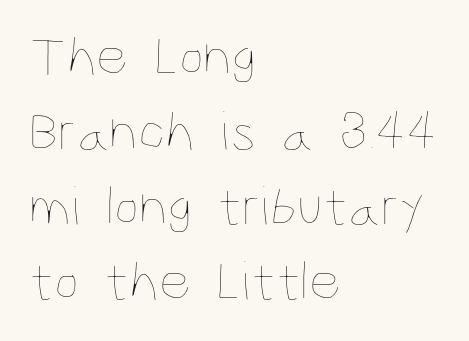
{"italic": "no", "bold": "no", "weight": "thin", "width": "condensed", "stroke_contrast": "low", "x_height": "large", "monospaced": "no", "underline": "no", "align": "left", "line_spacing": "normal", "line_spacing_ratio": 1.34, "letter_spacing": "normal", "letter_spacing_em": 0.0, "glyph_px": 56}
